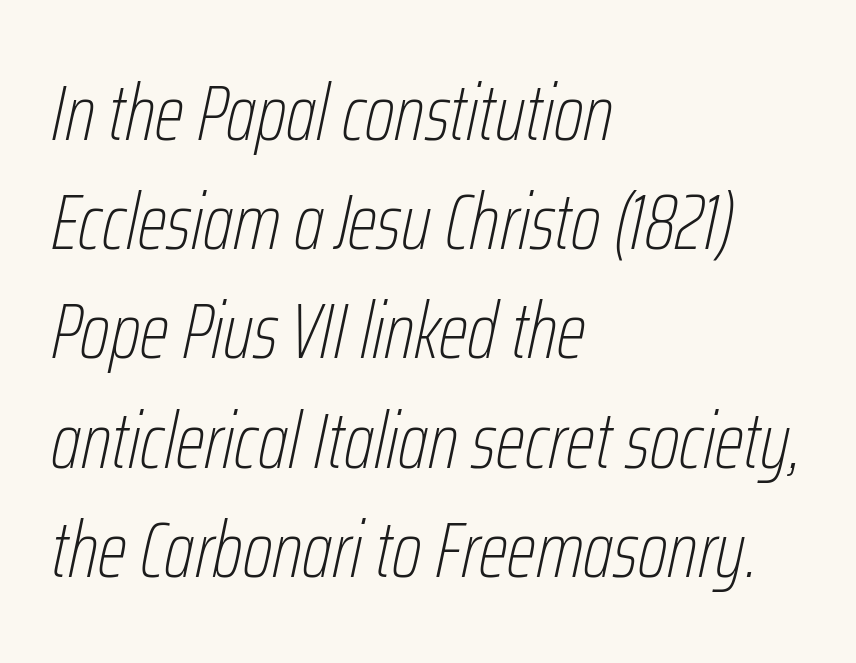
Q: Is the text bold? A: No.
Q: Is the text italic (slanted)? A: Yes, it leans right by about 12 degrees.
Q: Is the text underlined? A: No.
Q: How is the paragraph aligned? A: Left-aligned.
Q: Is the spacing between letters normal or unusually wide? A: Normal.
Q: Is the spacing between lines tight, normal or loose? A: Normal.
Q: Width (condensed, normal, or wide)? A: Condensed.
Q: Stroke contrast? A: Low.
Q: x-height? A: Medium.
Q: Monospaced? A: No.
